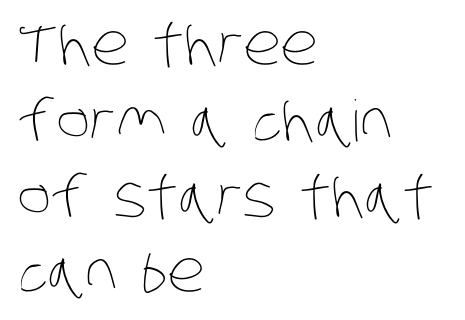
{"bold": "no", "weight": "thin", "width": "condensed", "stroke_contrast": "low", "x_height": "large", "monospaced": "no", "underline": "no", "align": "left", "line_spacing": "normal", "line_spacing_ratio": 1.33, "letter_spacing": "normal", "letter_spacing_em": 0.0, "glyph_px": 57}
